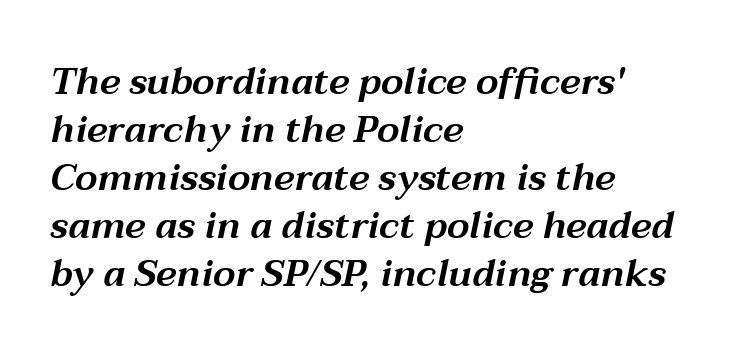
{"italic": "yes", "lean": "right", "slant_degrees": 12, "width": "wide", "stroke_contrast": "medium", "x_height": "medium", "monospaced": "no", "underline": "no", "align": "left", "line_spacing": "normal", "line_spacing_ratio": 1.3, "letter_spacing": "normal", "letter_spacing_em": 0.0, "glyph_px": 37}
